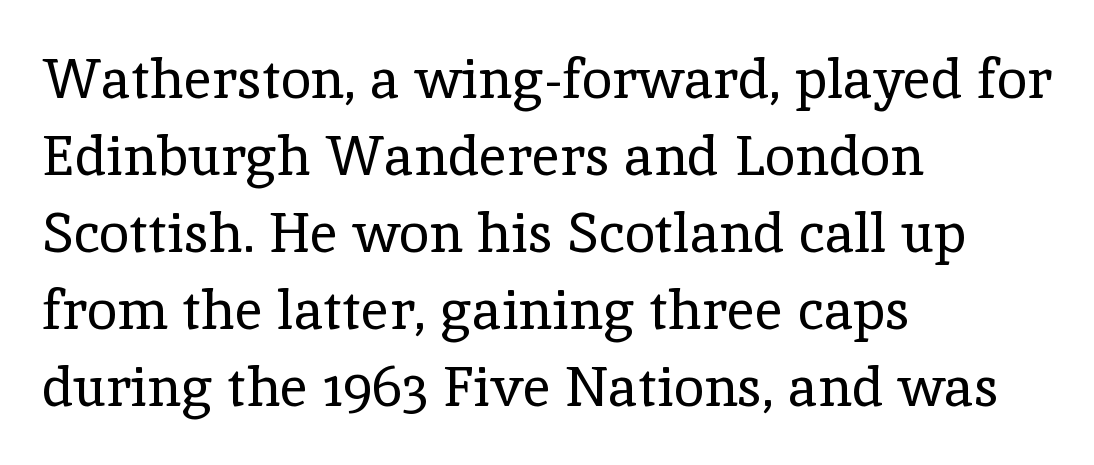
{"serif": "yes", "italic": "no", "bold": "no", "weight": "regular", "width": "normal", "x_height": "medium", "monospaced": "no", "underline": "no", "align": "left", "line_spacing": "normal", "line_spacing_ratio": 1.4, "letter_spacing": "normal", "letter_spacing_em": 0.0, "glyph_px": 55}
